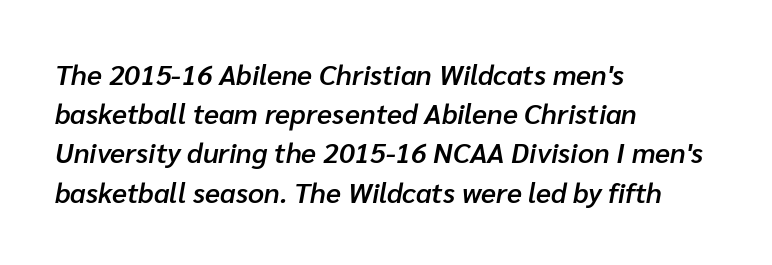
The image shows 28 px semibold type, italic (leaning right); set left-aligned, normal line spacing (1.4x), normal letter spacing, not underlined; low stroke contrast and a medium x-height.
